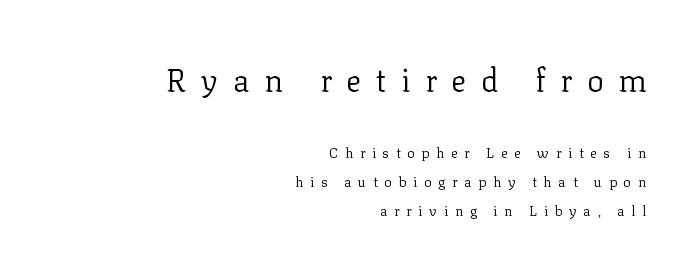
{"serif": "yes", "italic": "no", "bold": "no", "weight": "regular", "width": "normal", "stroke_contrast": "low", "x_height": "medium", "monospaced": "no", "underline": "no", "align": "right", "line_spacing": "loose", "line_spacing_ratio": 2.05, "letter_spacing": "wide", "letter_spacing_em": 0.48, "larger_block": "first", "size_ratio": 2.21, "glyph_px": 31}
